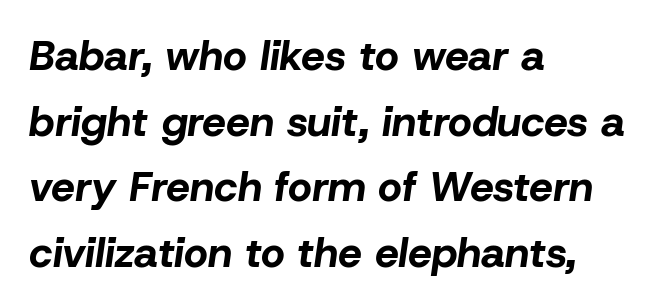
{"italic": "yes", "lean": "right", "slant_degrees": 8, "bold": "yes", "weight": "bold", "width": "normal", "stroke_contrast": "low", "x_height": "medium", "monospaced": "no", "underline": "no", "align": "left", "line_spacing": "normal", "line_spacing_ratio": 1.56, "letter_spacing": "normal", "letter_spacing_em": 0.0, "glyph_px": 42}
